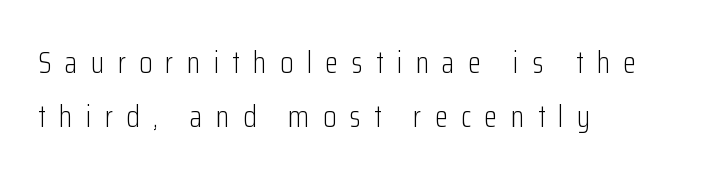
Q: Is the text bold? A: No.
Q: Is the text italic (slanted)? A: No, it is upright.
Q: Is the typeface a serif or a sans-serif typeface? A: Sans-serif.
Q: Is the text underlined? A: No.
Q: How is the paragraph aligned? A: Left-aligned.
Q: Is the spacing between letters normal or unusually wide? A: Unusually wide.
Q: Width (condensed, normal, or wide)? A: Condensed.
Q: Stroke contrast? A: Low.
Q: x-height? A: Medium.
Q: Monospaced? A: No.
